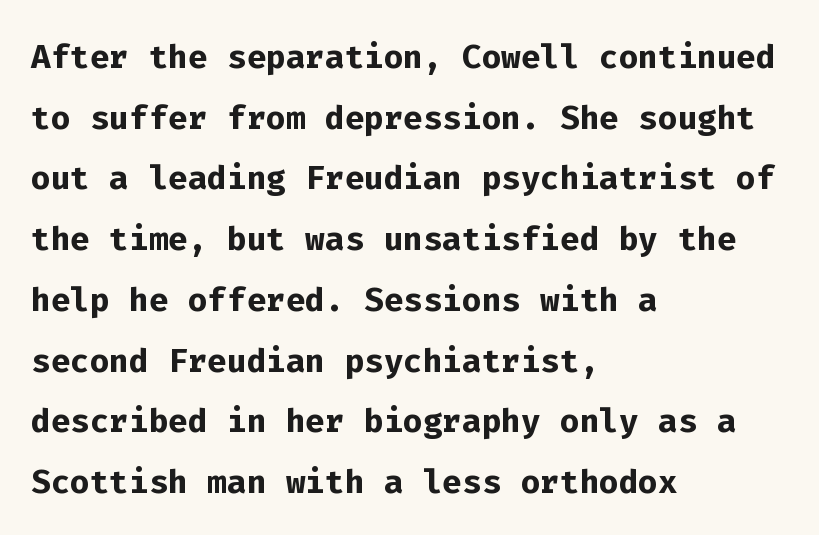
The image shows 46 px semibold sans-serif type, upright, monospaced; set left-aligned, normal line spacing (1.32x), normal letter spacing, not underlined; low stroke contrast and a medium x-height.
